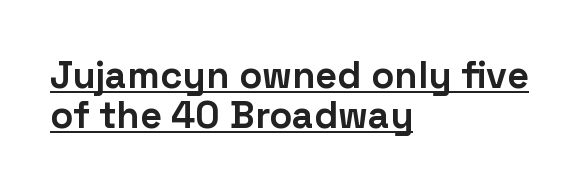
The string is rendered with underlining switched on. The paragraph shown leans on its left margin. Students, this is bold: see how much ink each stroke carries. The gaps between neighbouring characters are ordinary and unremarkable.
